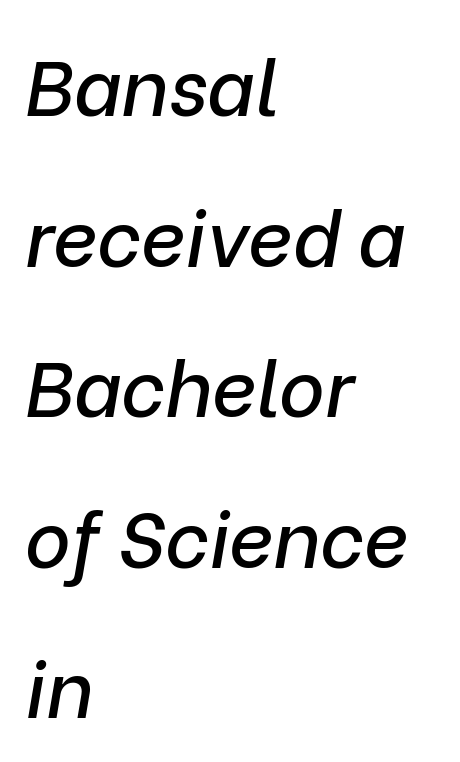
Q: Is the text italic (slanted)? A: Yes, it leans right by about 9 degrees.
Q: Is the text underlined? A: No.
Q: How is the paragraph aligned? A: Left-aligned.
Q: Is the spacing between letters normal or unusually wide? A: Normal.
Q: Is the spacing between lines tight, normal or loose? A: Loose.
Q: Width (condensed, normal, or wide)? A: Normal.
Q: Stroke contrast? A: Low.
Q: x-height? A: Medium.
Q: Monospaced? A: No.
